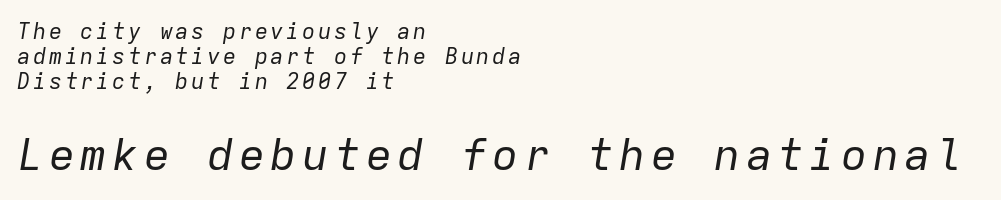
{"italic": "yes", "lean": "right", "slant_degrees": 9, "bold": "no", "weight": "regular", "width": "normal", "stroke_contrast": "low", "x_height": "medium", "monospaced": "yes", "underline": "no", "align": "left", "line_spacing": "tight", "line_spacing_ratio": 1.13, "larger_block": "second", "size_ratio": 2.0, "glyph_px": 44}
